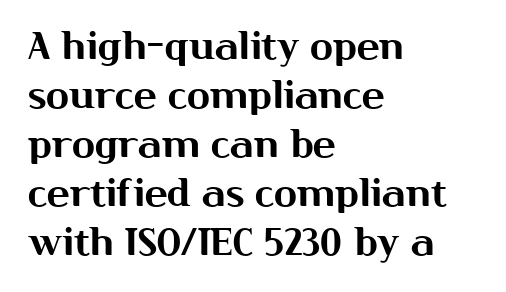
The image shows 38 px sans-serif type, upright; set left-aligned, normal line spacing (1.29x), normal letter spacing, not underlined; medium stroke contrast and a medium x-height.
